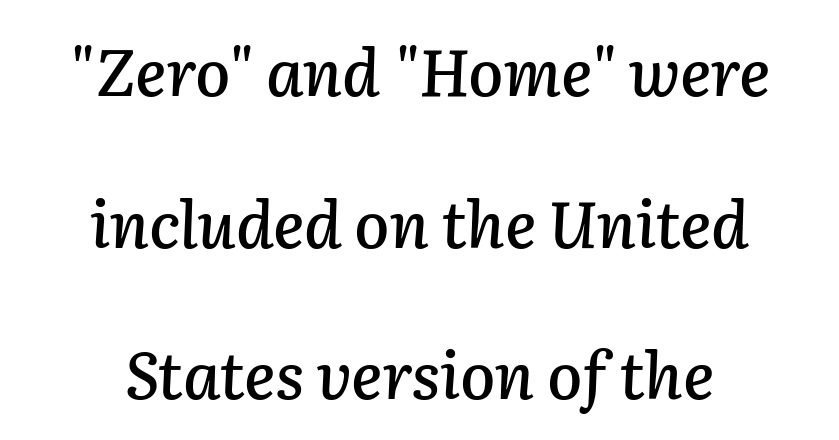
The rendering positions every line midway between the sides. Italic: yes, the glyphs are oblique. Any mark beneath the type? The region is blank. Is there much room between lines? Yes — plenty of vertical air separates them. Proportional: the letters do not fall into vertical columns. Compared with typical body copy, the letter spacing here is the same.
